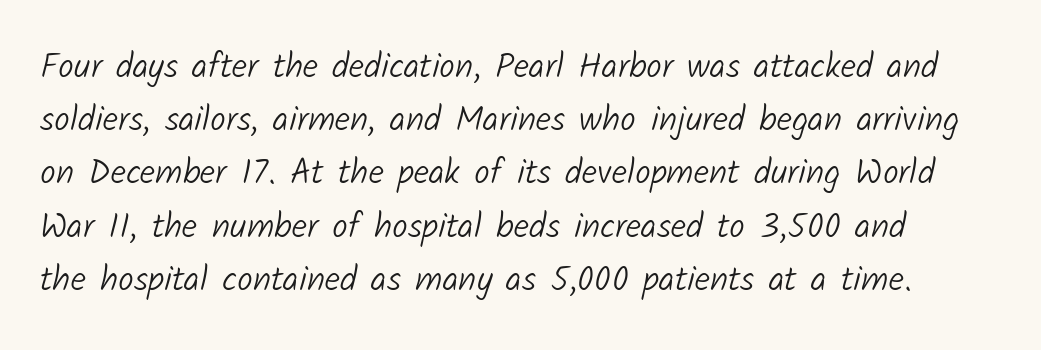
The image shows 35 px light sans-serif type; set normal line spacing (1.52x), normal letter spacing, not underlined; low stroke contrast and a medium x-height.
